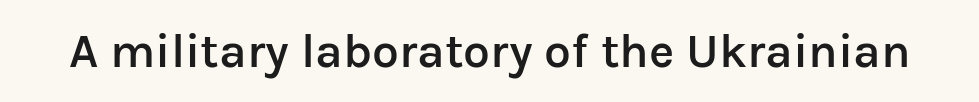
The image shows 48 px semibold sans-serif type, upright; set normal letter spacing, not underlined; low stroke contrast and a medium x-height.
